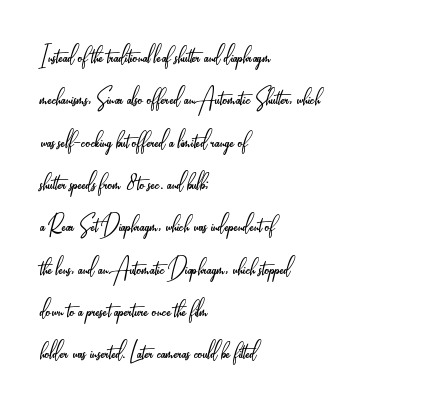
Q: Is the text bold? A: No.
Q: Is the text italic (slanted)? A: Yes.
Q: Is the typeface a serif or a sans-serif typeface? A: Sans-serif.
Q: Is the text underlined? A: No.
Q: How is the paragraph aligned? A: Left-aligned.
Q: Is the spacing between letters normal or unusually wide? A: Normal.
Q: Is the spacing between lines tight, normal or loose? A: Normal.
Q: Width (condensed, normal, or wide)? A: Condensed.
Q: Stroke contrast? A: Low.
Q: x-height? A: Small.
Q: Monospaced? A: No.
